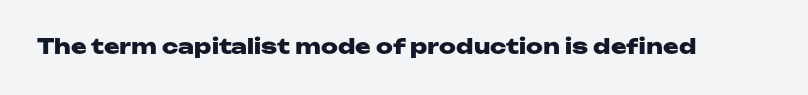
The image shows 21 px bold type, upright; set normal letter spacing, not underlined.
